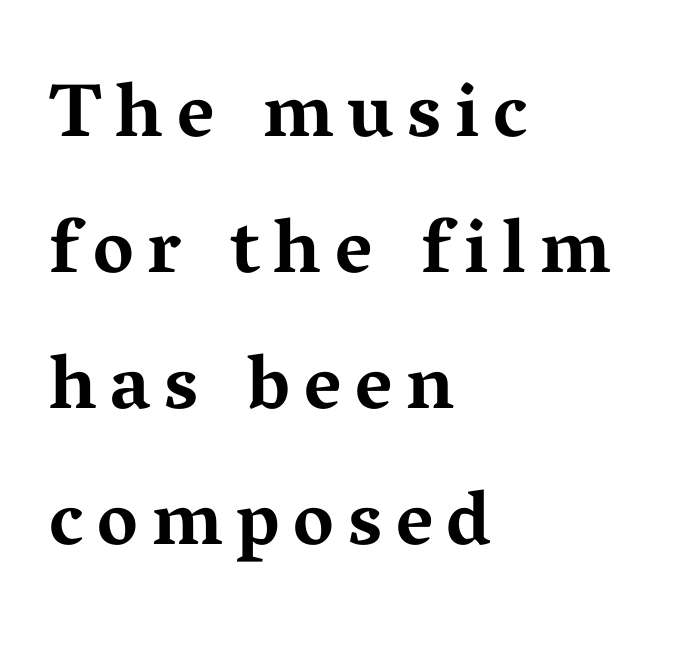
The image shows 76 px bold, wide serif type, upright; set left-aligned, line spacing 1.79x, not underlined; medium stroke contrast and a medium x-height.
